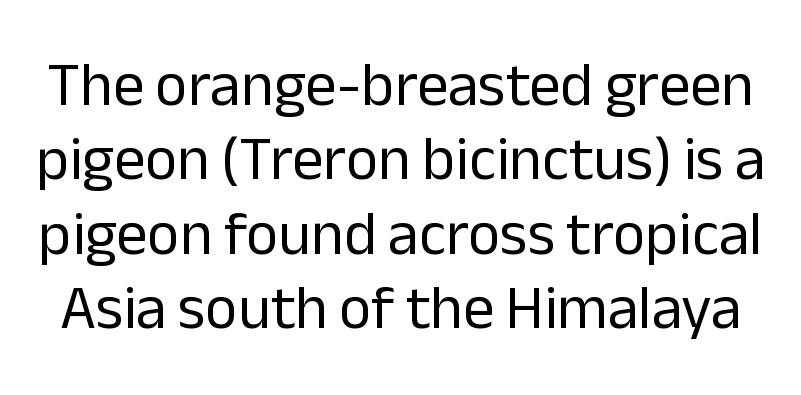
Q: Is the text bold? A: No.
Q: Is the text italic (slanted)? A: No, it is upright.
Q: Is the typeface a serif or a sans-serif typeface? A: Sans-serif.
Q: Is the text underlined? A: No.
Q: Is the spacing between letters normal or unusually wide? A: Normal.
Q: Width (condensed, normal, or wide)? A: Normal.
Q: Stroke contrast? A: Low.
Q: x-height? A: Medium.
Q: Monospaced? A: No.
